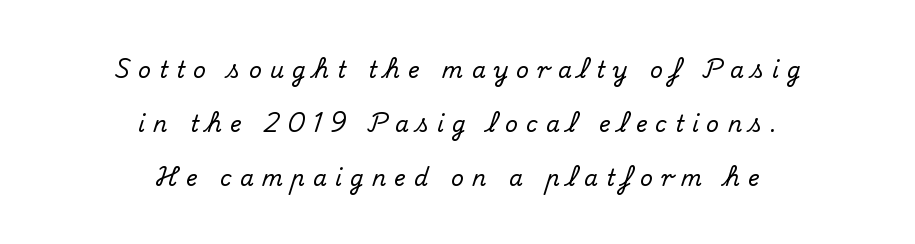
{"underline": "no", "align": "center", "line_spacing": "loose", "line_spacing_ratio": 2.45, "letter_spacing": "wide", "letter_spacing_em": 0.37, "glyph_px": 22}
